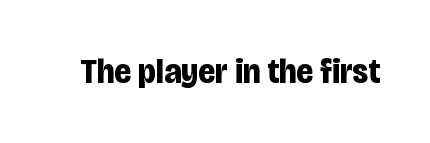
{"serif": "no", "italic": "no", "bold": "yes", "weight": "bold", "width": "condensed", "stroke_contrast": "low", "x_height": "large", "monospaced": "no", "underline": "no", "letter_spacing": "normal", "letter_spacing_em": 0.0, "glyph_px": 35}
